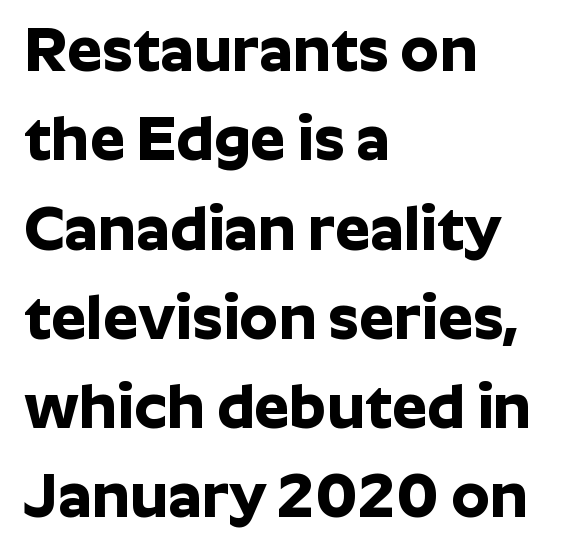
{"serif": "no", "italic": "no", "bold": "yes", "weight": "bold", "width": "normal", "stroke_contrast": "low", "x_height": "medium", "monospaced": "no", "underline": "no", "align": "left", "line_spacing": "normal", "line_spacing_ratio": 1.44, "letter_spacing": "normal", "letter_spacing_em": 0.0, "glyph_px": 62}
